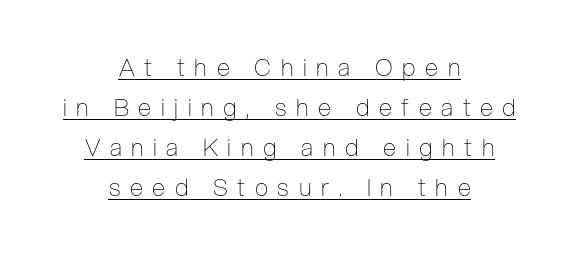
The image shows 24 px text type, upright; set centered, normal line spacing (1.66x), unusually wide letter spacing (+0.4 em), underlined.
